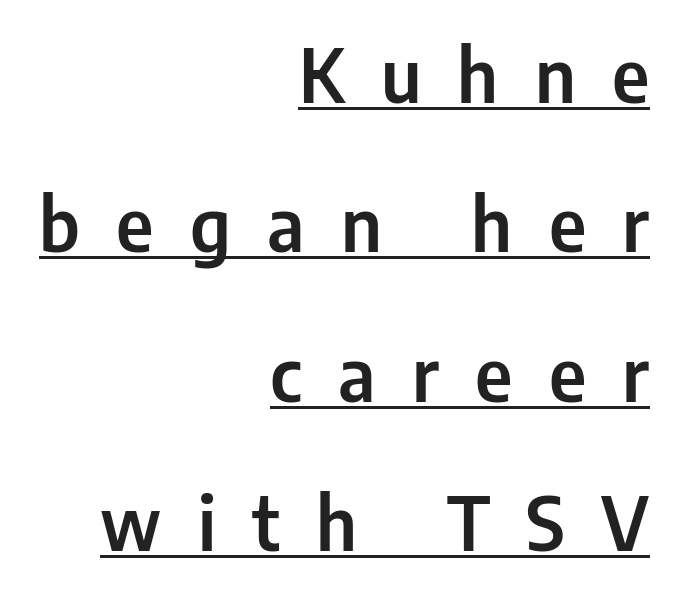
The image shows 74 px condensed sans-serif type, upright; set right-aligned, loose line spacing (2.02x), unusually wide letter spacing (+0.49 em), underlined; low stroke contrast and a medium x-height.
